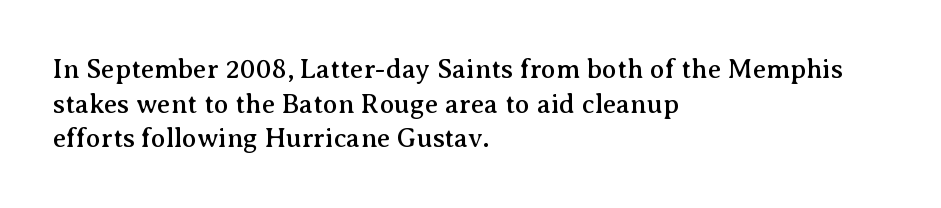
The image shows 27 px text type, upright; set left-aligned, normal line spacing (1.28x), normal letter spacing, not underlined.
